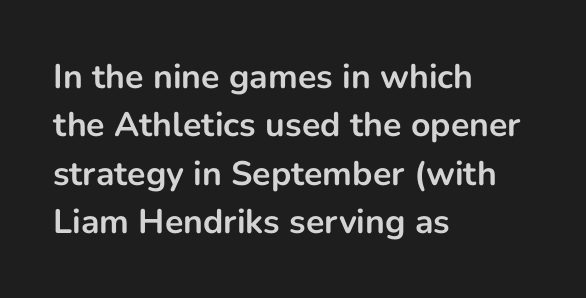
Q: Is the text bold? A: Yes.
Q: Is the text italic (slanted)? A: No, it is upright.
Q: Is the typeface a serif or a sans-serif typeface? A: Sans-serif.
Q: Is the text underlined? A: No.
Q: How is the paragraph aligned? A: Left-aligned.
Q: Is the spacing between letters normal or unusually wide? A: Normal.
Q: Is the spacing between lines tight, normal or loose? A: Normal.
Q: Width (condensed, normal, or wide)? A: Normal.
Q: Stroke contrast? A: Low.
Q: x-height? A: Medium.
Q: Monospaced? A: No.
